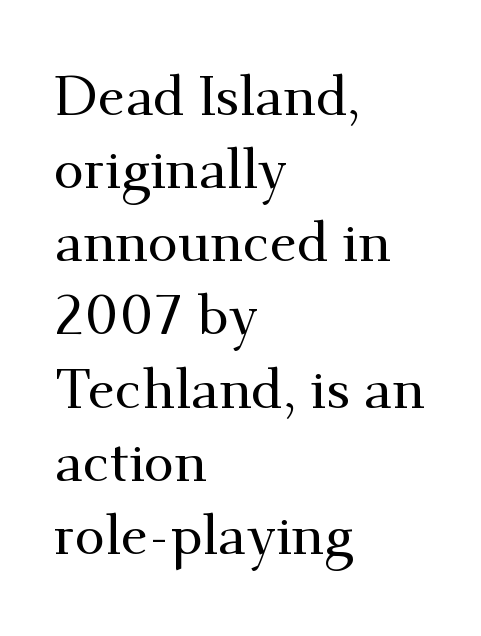
The letters advance in unequal steps, a hallmark of proportional type. The letters stand upright; this is a roman face. Letter spacing: default. Descender tails drop into unmarked territory. The letters carry serifs — small finishing strokes at the ends of their stems.
